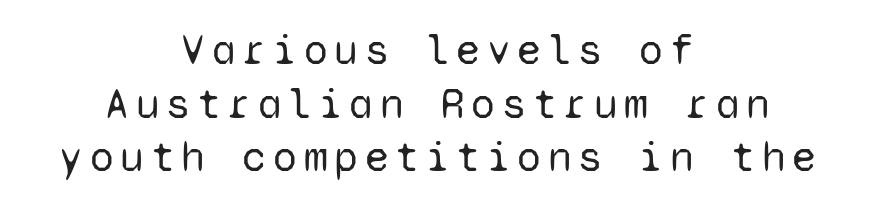
This sample keeps an unexceptional amount of space between lines. Heaviness? Minimal to ordinary, like unemphasized prose. Stroke terminals: plain, sans-serif. These lines stack symmetrically, like a column narrowing and widening about its center. The passage shown is not underscored anywhere. Every character here occupies the same horizontal width, giving the sample a typewriter-like rhythm.
